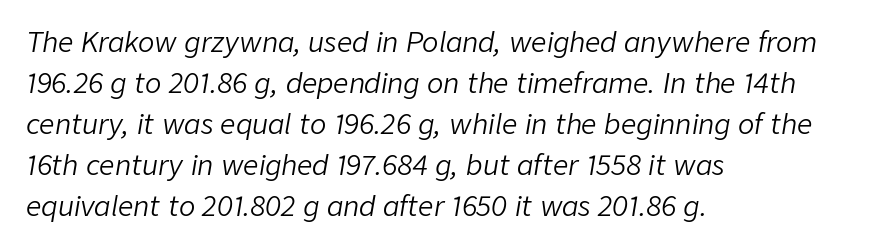
The area under the type is left untouched. Heft: none added — not bold. Interline gaps are of average width in this sample. The letters are slanted; this is an italic face. The horizontal fit of the characters is conventional and even.
